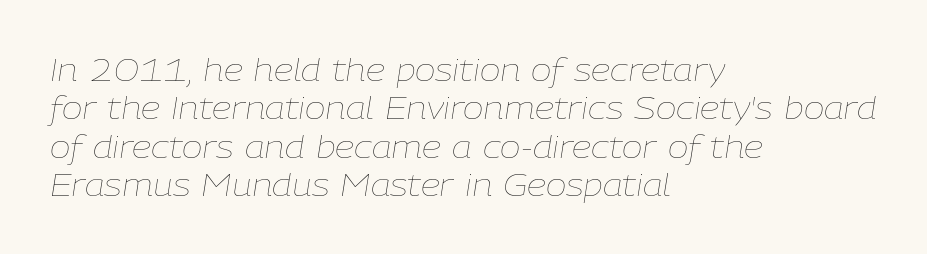
Characters follow at the spacing the type designer built in. This sample has the flowing, uneven cadence of proportional lettering. The space beneath each line is pristine and unruled. The specimen reads as italic at a glance.
